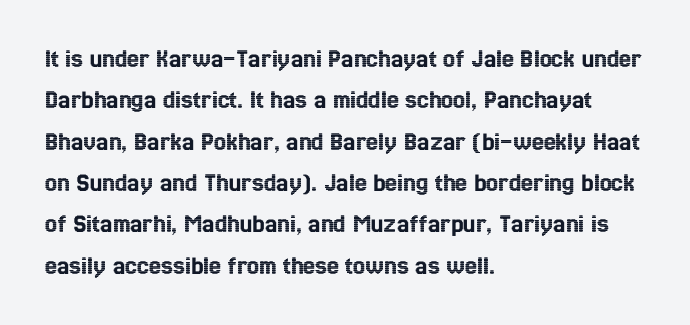
Successive baselines arrive at the customary interval. Short and long lines alike share a common starting point at left. Italic: no, the glyphs are upright roman. Short note: letters normally spaced. Quick note: underline off.
